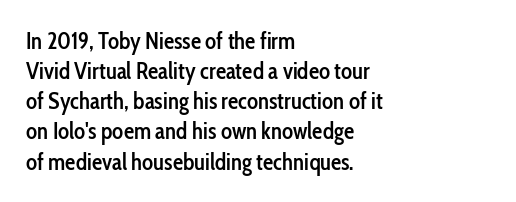
Q: Is the text bold? A: Semi-bold.
Q: Is the text italic (slanted)? A: No, it is upright.
Q: Is the text underlined? A: No.
Q: How is the paragraph aligned? A: Left-aligned.
Q: Is the spacing between letters normal or unusually wide? A: Normal.
Q: Is the spacing between lines tight, normal or loose? A: Normal.
